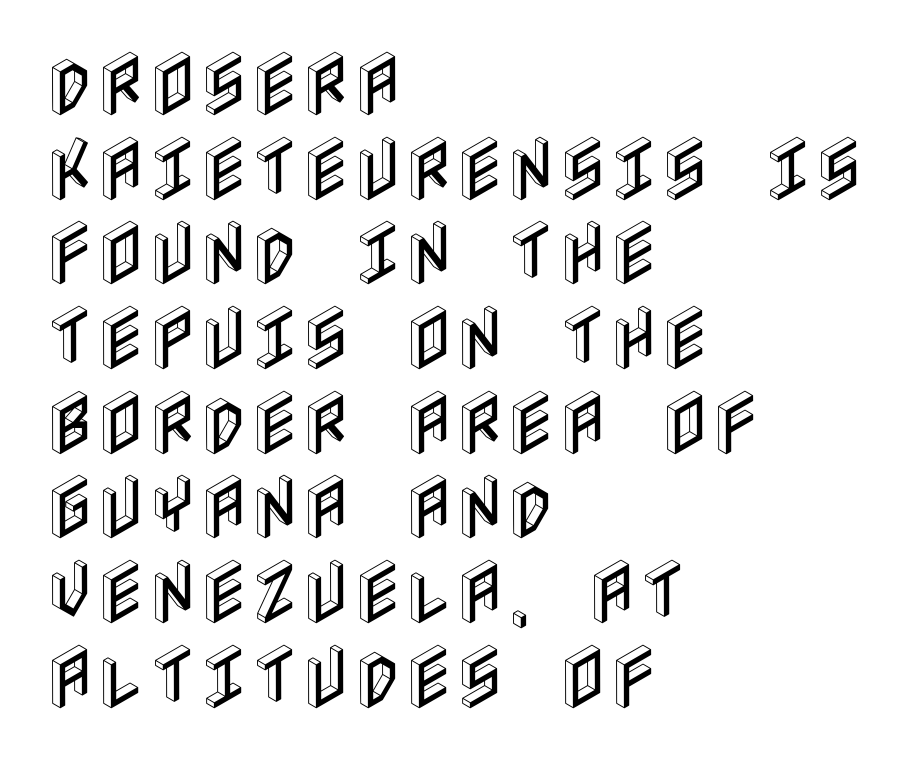
Quick note: underline off. The letters sit at their default tracking, neither squeezed nor spread. Casual observation: everything's shoved over to the left. Notice how the stems are strictly vertical — no italics here.
